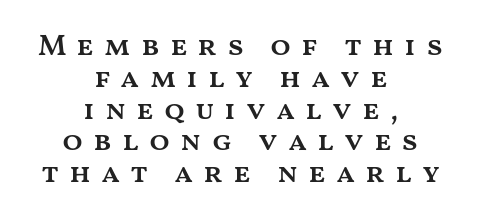
The image shows 30 px semibold, wide type, upright; set centered, tight line spacing (1.06x), unusually wide letter spacing (+0.33 em), not underlined; medium stroke contrast and a medium x-height.
